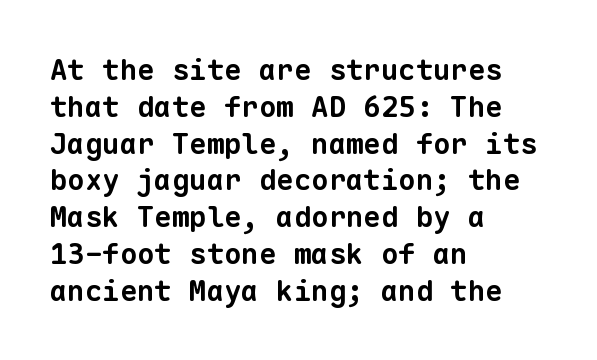
Do the characters align in a grid? Yes, the font is monospaced. You can tell from the bare stems that sans-serif type was used. Line beginnings align vertically; line endings do not. Compared with an ordinary text face, these strokes are far heavier — a full bold. The foot of each line stays bare and open.
